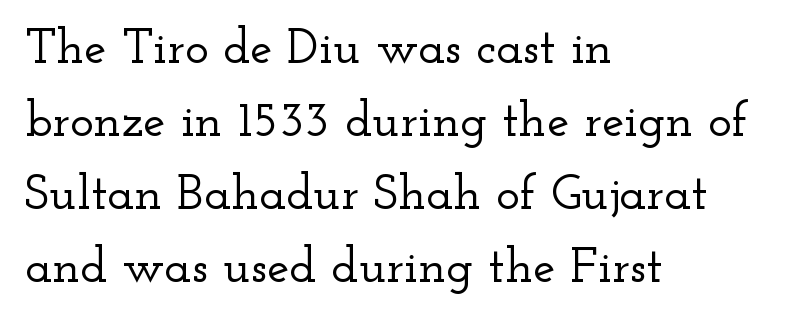
{"serif": "yes", "italic": "no", "width": "wide", "stroke_contrast": "low", "x_height": "small", "monospaced": "no", "underline": "no", "align": "left", "line_spacing": "normal", "line_spacing_ratio": 1.46, "letter_spacing": "normal", "letter_spacing_em": 0.0, "glyph_px": 50}
